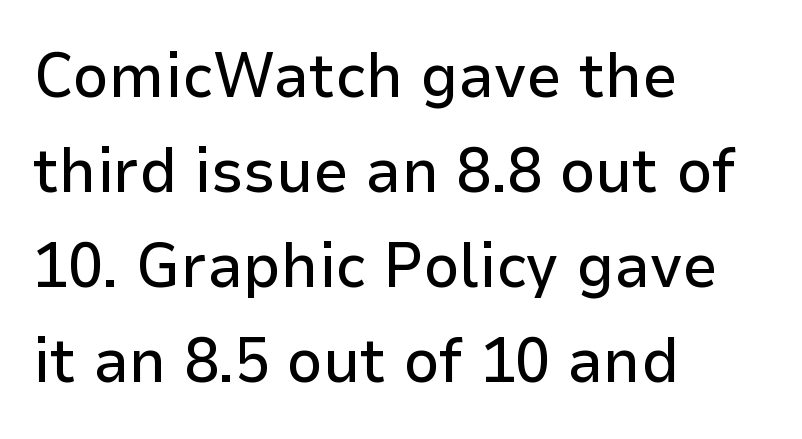
{"serif": "no", "italic": "no", "width": "normal", "stroke_contrast": "low", "x_height": "medium", "monospaced": "no", "underline": "no", "align": "left", "line_spacing": "normal", "line_spacing_ratio": 1.51, "letter_spacing": "normal", "letter_spacing_em": 0.0, "glyph_px": 63}
